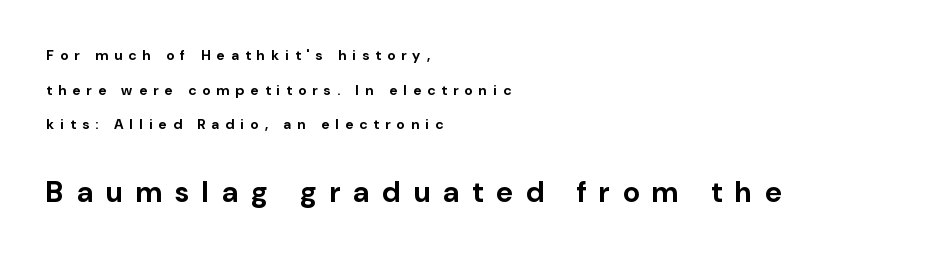
Serifs: no, the terminals of the letterforms are clean. Check the space under the baseline: it is left empty. This is heavy type, rendered in bold. You could not count columns in this text — the font is proportionally spaced. There is plenty of visible air inserted between adjacent glyphs.
